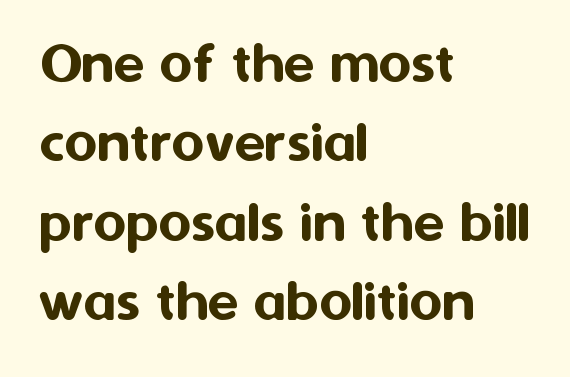
The image shows 63 px sans-serif type, upright; set left-aligned, normal line spacing (1.26x), normal letter spacing, not underlined; medium stroke contrast and a medium x-height.
